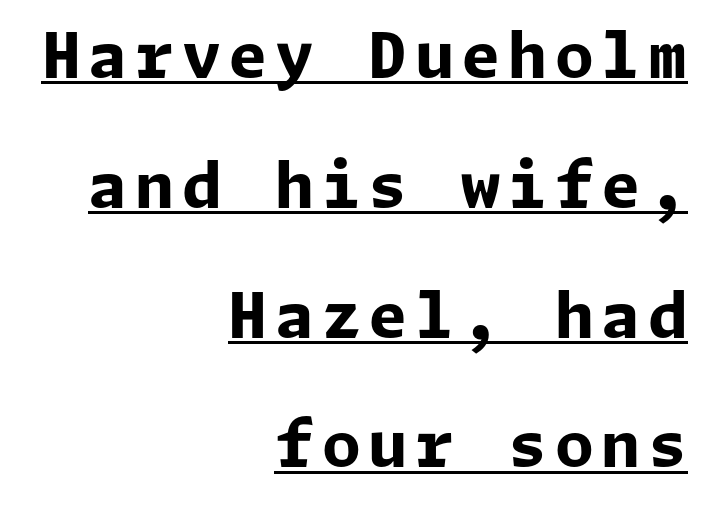
A rule runs beneath these lines of type. Caption: bold face, heavy strokes. Airy leading. The designer went with a sans here, leaving each stem footless. Where is the straight margin? On the right. The axis of the letterforms is exactly vertical.
